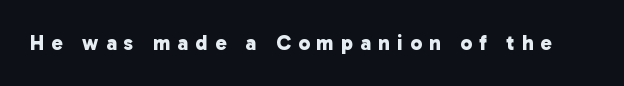
Q: Is the text bold? A: Yes.
Q: Is the text underlined? A: No.
Q: Is the spacing between letters normal or unusually wide? A: Unusually wide.
